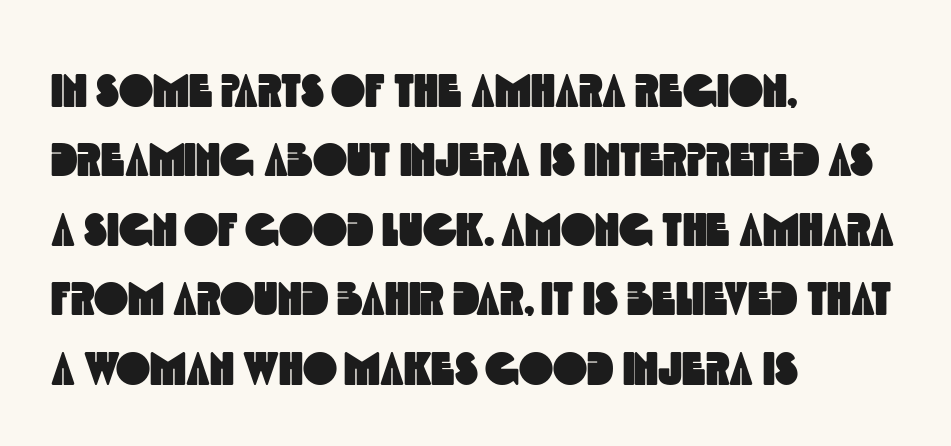
Clear beneath every line of the passage. How would I describe the line gaps? Plain and ordinary. Nothing unusual about the tracking: characters are spaced as the font intends. Looks like regular typesetting: each glyph gets only the width it needs.
